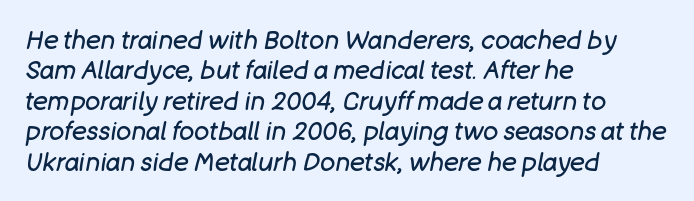
Q: Is the text bold? A: No.
Q: Is the text italic (slanted)? A: Yes, it leans right by about 11 degrees.
Q: Is the text underlined? A: No.
Q: How is the paragraph aligned? A: Left-aligned.
Q: Is the spacing between letters normal or unusually wide? A: Normal.
